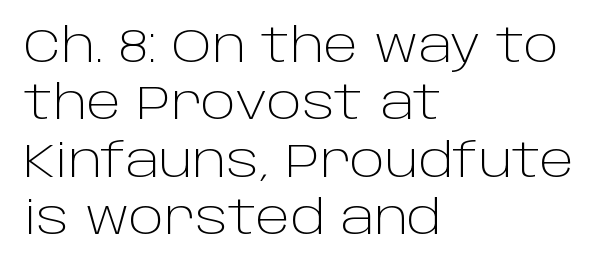
The image shows 47 px light sans-serif type, upright; set left-aligned, line spacing 1.22x, normal letter spacing, not underlined; low stroke contrast and a large x-height.
